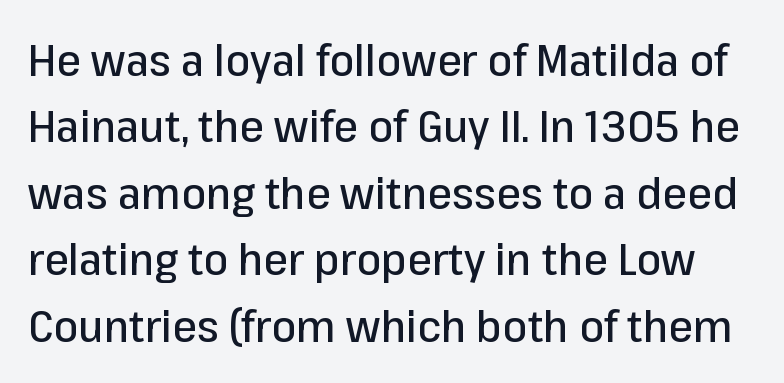
{"serif": "no", "italic": "no", "width": "normal", "stroke_contrast": "low", "x_height": "medium", "monospaced": "no", "underline": "no", "line_spacing": "normal", "line_spacing_ratio": 1.51, "letter_spacing": "normal", "letter_spacing_em": 0.0, "glyph_px": 44}
